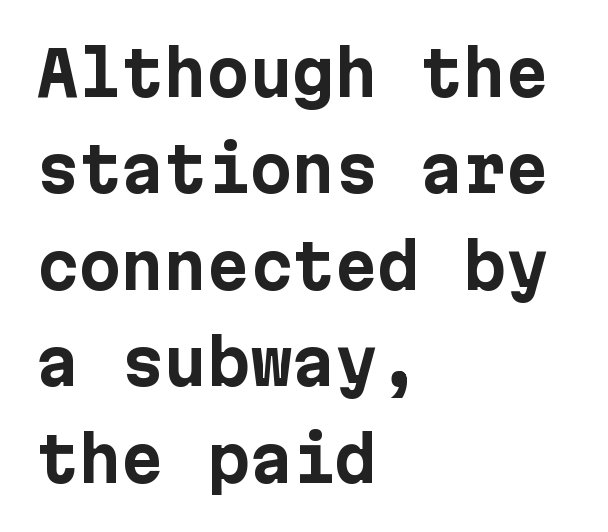
Q: Is the text bold? A: Yes.
Q: Is the text italic (slanted)? A: No, it is upright.
Q: Is the typeface a serif or a sans-serif typeface? A: Sans-serif.
Q: Is the text underlined? A: No.
Q: How is the paragraph aligned? A: Left-aligned.
Q: Is the spacing between letters normal or unusually wide? A: Normal.
Q: Is the spacing between lines tight, normal or loose? A: Normal.
Q: Width (condensed, normal, or wide)? A: Normal.
Q: Stroke contrast? A: Low.
Q: x-height? A: Medium.
